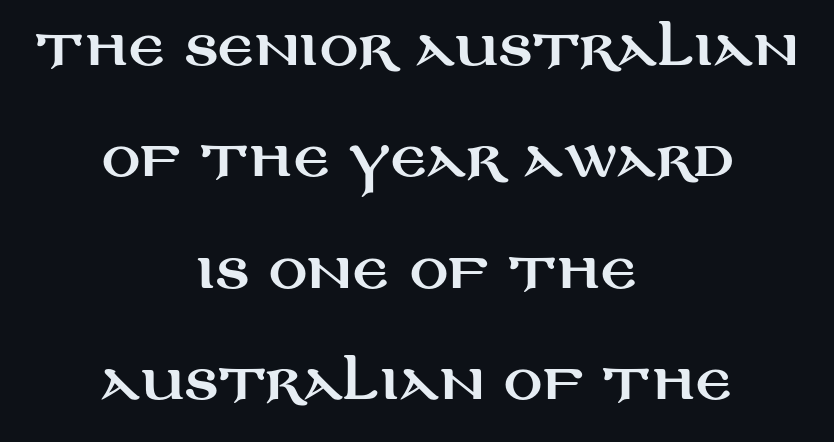
{"serif": "no", "italic": "no", "width": "wide", "stroke_contrast": "medium", "x_height": "large", "monospaced": "no", "underline": "no", "align": "center", "line_spacing": "loose", "line_spacing_ratio": 2.32, "letter_spacing": "normal", "letter_spacing_em": 0.0, "glyph_px": 48}
